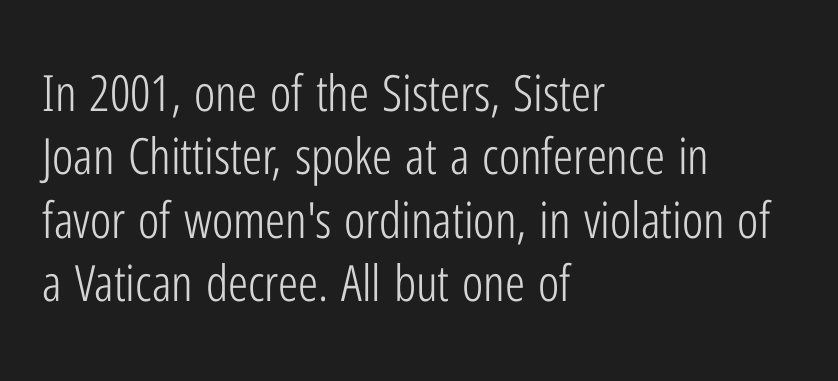
This sample is left-justified, so line endings fall wherever the words run out. A typesetter would label this face a sans. Compared with typical paragraphs, the rows here are spaced about the same. Rule under the text: the space is simply empty. Stems here are at most as thick as an everyday book face.
